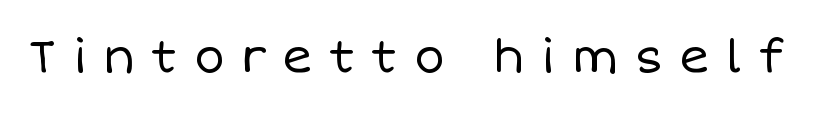
A typesetter would call this proportional, since set widths differ per character. Display-style spreading of the glyphs; the letterfit is very open. Vertical strokes here are truly vertical. Rule under the text: the space is simply empty.
